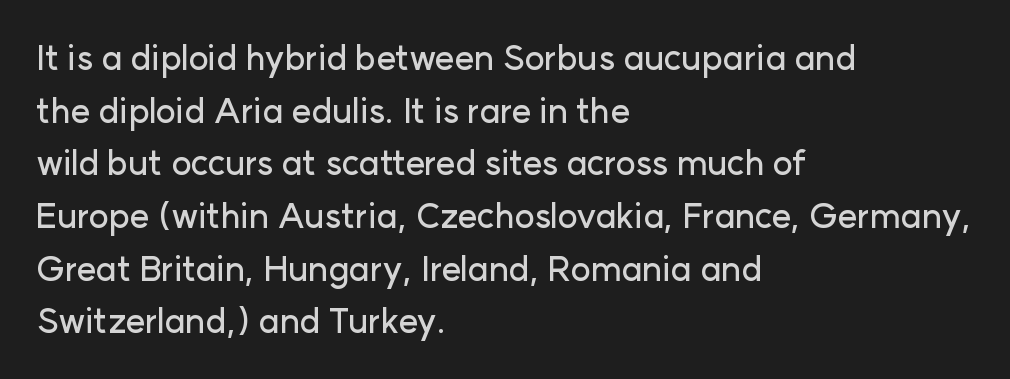
Q: Is the text italic (slanted)? A: No, it is upright.
Q: Is the typeface a serif or a sans-serif typeface? A: Sans-serif.
Q: Is the text underlined? A: No.
Q: How is the paragraph aligned? A: Left-aligned.
Q: Is the spacing between letters normal or unusually wide? A: Normal.
Q: Is the spacing between lines tight, normal or loose? A: Normal.
Q: Width (condensed, normal, or wide)? A: Normal.
Q: Stroke contrast? A: Low.
Q: x-height? A: Medium.
Q: Monospaced? A: No.
